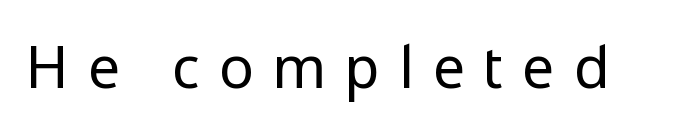
Q: Is the text bold? A: No.
Q: Is the text italic (slanted)? A: No, it is upright.
Q: Is the typeface a serif or a sans-serif typeface? A: Sans-serif.
Q: Is the text underlined? A: No.
Q: Is the spacing between letters normal or unusually wide? A: Unusually wide.
Q: Width (condensed, normal, or wide)? A: Normal.
Q: Stroke contrast? A: Low.
Q: x-height? A: Medium.
Q: Monospaced? A: No.
